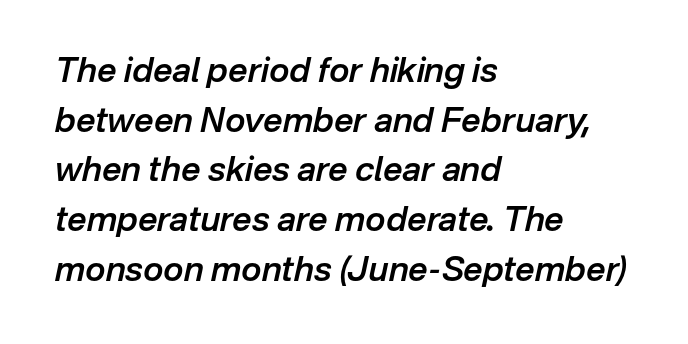
Q: Is the text bold? A: Semi-bold.
Q: Is the text italic (slanted)? A: Yes, it leans right by about 12 degrees.
Q: Is the text underlined? A: No.
Q: How is the paragraph aligned? A: Left-aligned.
Q: Is the spacing between letters normal or unusually wide? A: Normal.
Q: Is the spacing between lines tight, normal or loose? A: Normal.
Q: Width (condensed, normal, or wide)? A: Normal.
Q: Stroke contrast? A: Low.
Q: x-height? A: Medium.
Q: Monospaced? A: No.
